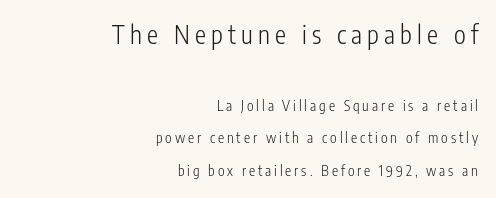
Leading: increased. The type is letterspaced generously, with wide tracking. Descenders hang freely into open space. Notice how the passage keeps a crisp vertical edge on the right only. Italic: no, the glyphs are upright roman.
